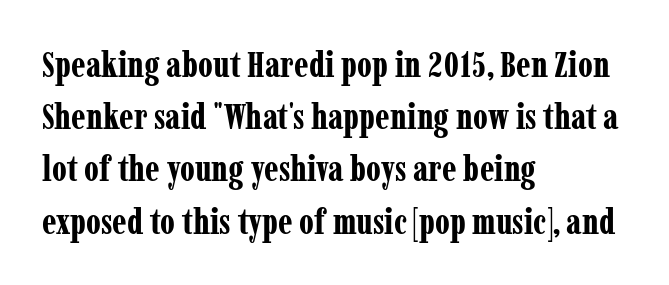
Q: Is the text bold? A: Yes.
Q: Is the text italic (slanted)? A: No, it is upright.
Q: Is the typeface a serif or a sans-serif typeface? A: Serif.
Q: Is the text underlined? A: No.
Q: How is the paragraph aligned? A: Left-aligned.
Q: Is the spacing between letters normal or unusually wide? A: Normal.
Q: Is the spacing between lines tight, normal or loose? A: Normal.
Q: Width (condensed, normal, or wide)? A: Condensed.
Q: Stroke contrast? A: Low.
Q: x-height? A: Medium.
Q: Monospaced? A: No.
